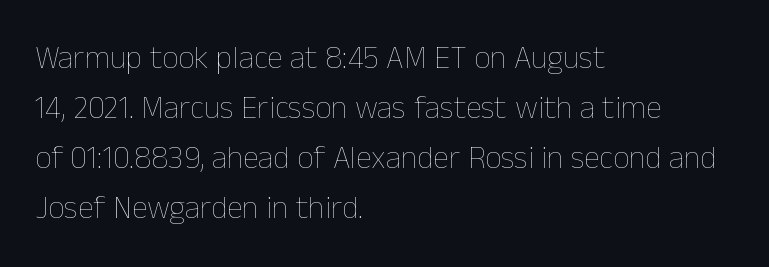
The image shows 32 px thin type, upright; set left-aligned, normal line spacing (1.56x), normal letter spacing, not underlined; low stroke contrast and a medium x-height.
